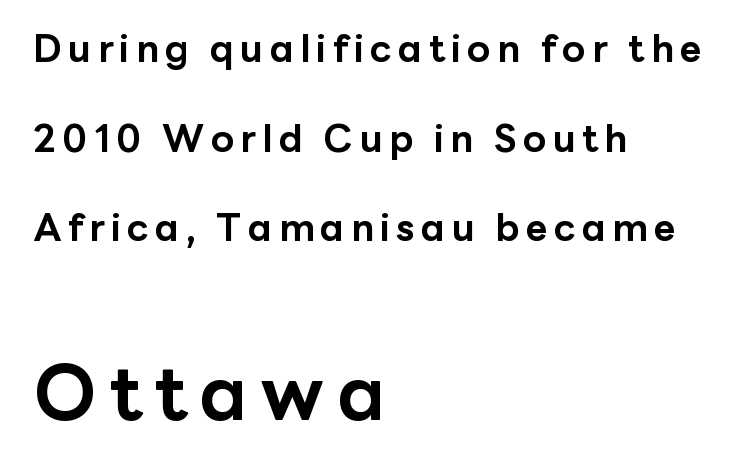
Check the space under the baseline: it is left empty. The face used here is proportionally spaced, like ordinary book or web type. This rendering uses left alignment, leaving the right contour irregular. The characters look thick and weighty, a clear bold.
